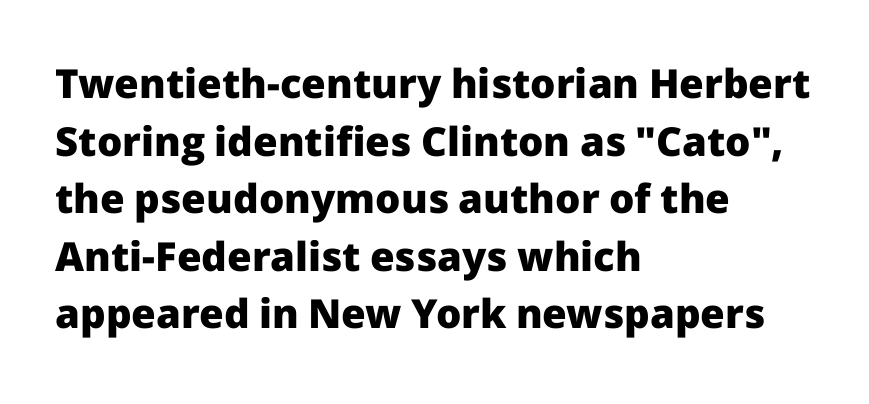
The image shows 40 px heavy sans-serif type, upright; set left-aligned, normal line spacing (1.44x), normal letter spacing, not underlined; low stroke contrast and a medium x-height.
